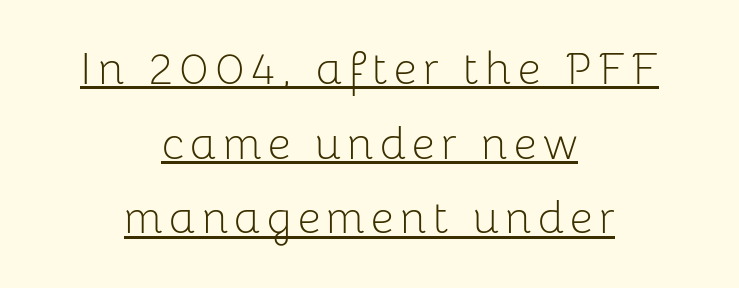
Q: Is the text bold? A: No.
Q: Is the text italic (slanted)? A: No, it is upright.
Q: Is the typeface a serif or a sans-serif typeface? A: Sans-serif.
Q: Is the text underlined? A: Yes.
Q: How is the paragraph aligned? A: Centered.
Q: Is the spacing between lines tight, normal or loose? A: Normal.
Q: Width (condensed, normal, or wide)? A: Normal.
Q: Stroke contrast? A: Low.
Q: x-height? A: Medium.
Q: Monospaced? A: No.
